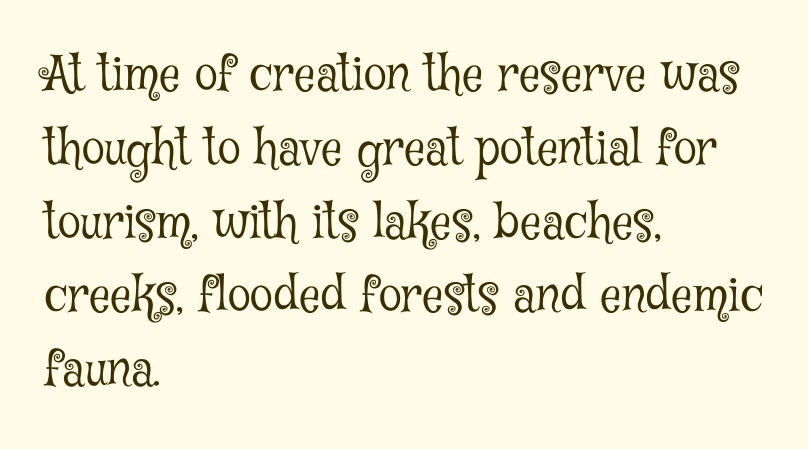
The image shows 47 px light, condensed serif type, upright; set left-aligned, normal line spacing (1.57x), normal letter spacing, not underlined; low stroke contrast and a medium x-height.
